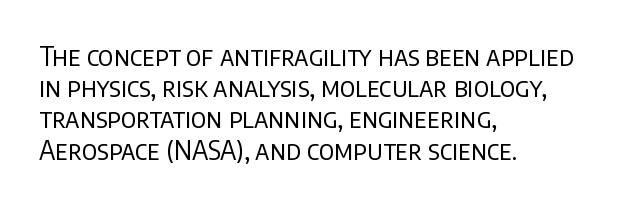
The image shows 26 px text type, upright; set left-aligned, line spacing 1.2x, normal letter spacing, not underlined.
